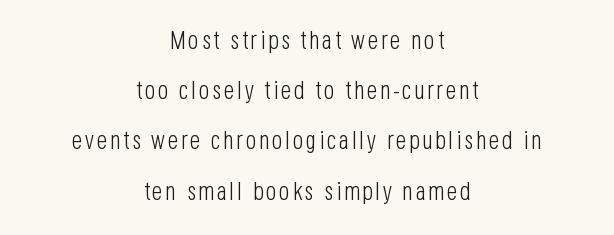
{"italic": "no", "bold": "no", "underline": "no", "align": "center", "line_spacing": "loose", "line_spacing_ratio": 2.01, "glyph_px": 25}
